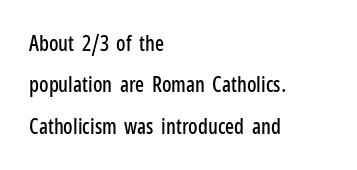
{"italic": "no", "underline": "no", "align": "left", "line_spacing": "loose", "line_spacing_ratio": 1.97, "letter_spacing": "normal", "letter_spacing_em": 0.0, "glyph_px": 21}
